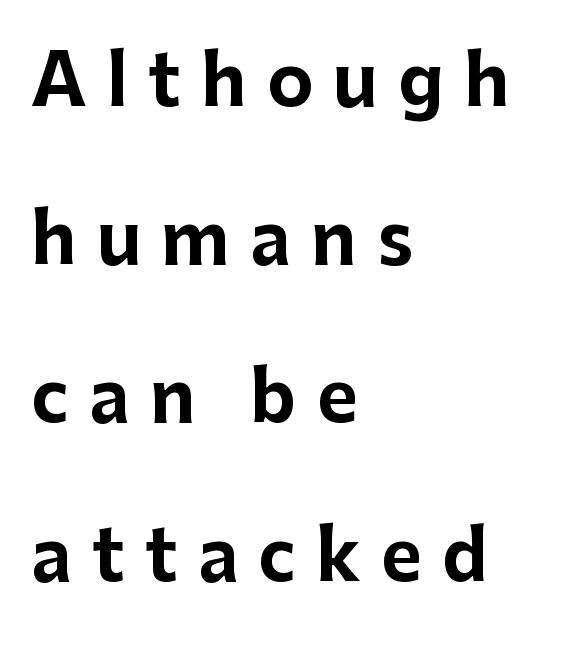
What stands out about the letter spacing? Its width — letters are far apart. Leftover space on each line is placed entirely after the last word. Honestly, the rows look like they've been pulled way apart. These lines are composed in type without serifs. The passage shown is typed in a proportional face where columns would drift.
